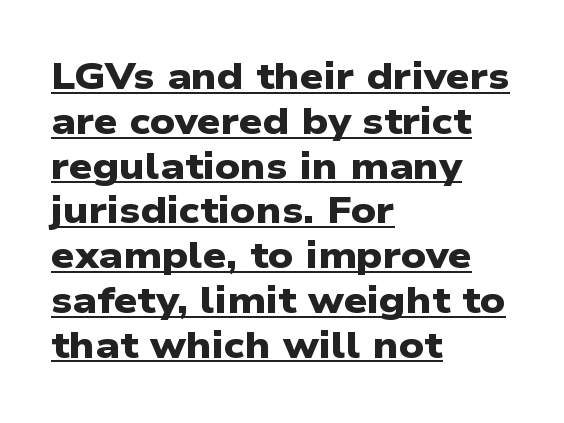
{"serif": "no", "bold": "yes", "weight": "heavy", "width": "wide", "stroke_contrast": "low", "x_height": "medium", "monospaced": "no", "underline": "yes", "align": "left", "line_spacing_ratio": 1.21, "letter_spacing": "normal", "letter_spacing_em": 0.0, "glyph_px": 37}
